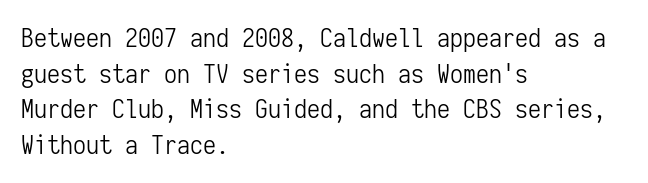
{"italic": "no", "bold": "no", "underline": "no", "align": "left", "line_spacing": "normal", "line_spacing_ratio": 1.37, "letter_spacing": "normal", "letter_spacing_em": 0.0, "glyph_px": 26}
